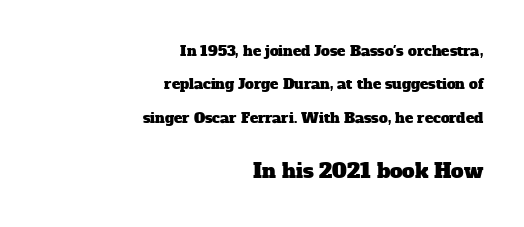
Q: Is the text underlined? A: No.
Q: How is the paragraph aligned? A: Right-aligned.
Q: Is the spacing between letters normal or unusually wide? A: Normal.
Q: Is the spacing between lines tight, normal or loose? A: Loose.
Q: Which block of text is set in a larger size, the first (top) or the second (bottom)? A: The second (bottom) one.
